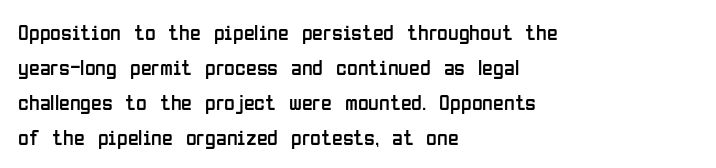
Every stem runs plumb, perpendicular to the baseline. Ink coverage per letter is moderate at most. Does extra space separate the letters? No, they use regular spacing. Line starts are locked; line ends wander. If you measured baseline to baseline, you'd find a middling distance.
